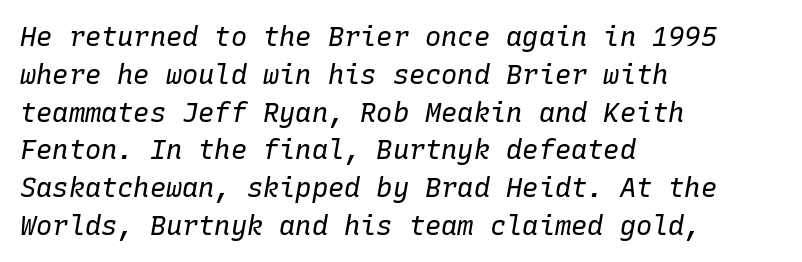
The image shows 27 px text type, italic (leaning right); set left-aligned, normal line spacing (1.4x), normal letter spacing, not underlined.
